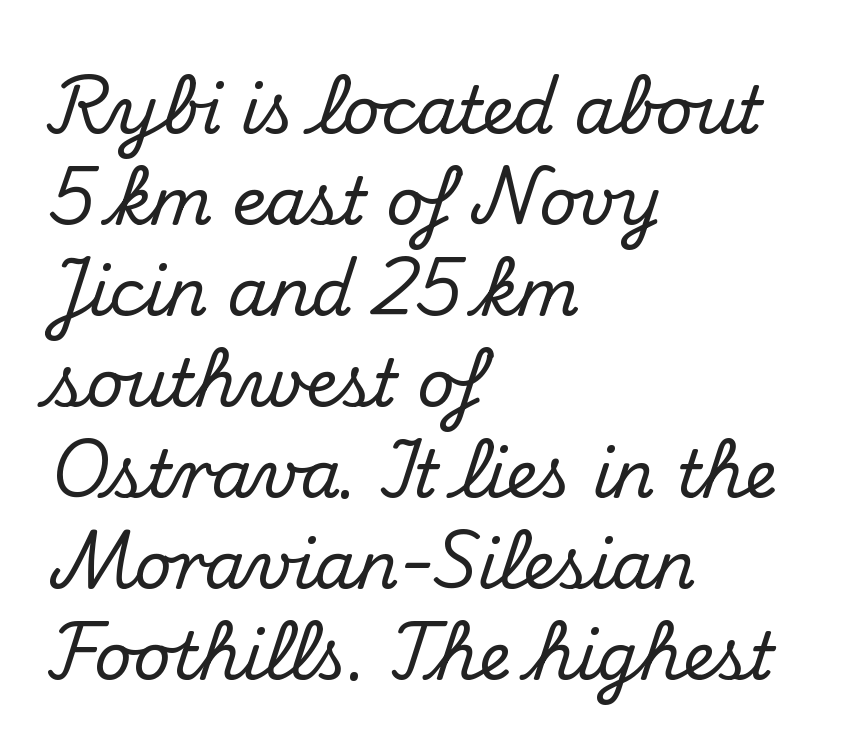
Q: Is the text italic (slanted)? A: Yes.
Q: Is the typeface a serif or a sans-serif typeface? A: Serif.
Q: Is the text underlined? A: No.
Q: How is the paragraph aligned? A: Left-aligned.
Q: Is the spacing between letters normal or unusually wide? A: Normal.
Q: Is the spacing between lines tight, normal or loose? A: Normal.
Q: Width (condensed, normal, or wide)? A: Normal.
Q: Stroke contrast? A: Medium.
Q: x-height? A: Small.
Q: Monospaced? A: No.
